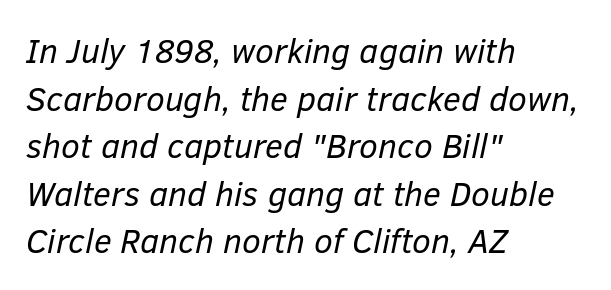
The face looks like a standard text weight, possibly lighter. The compositor pushed each line to the left boundary. Letter spacing: default. Descenders are the only things crossing below the line.
